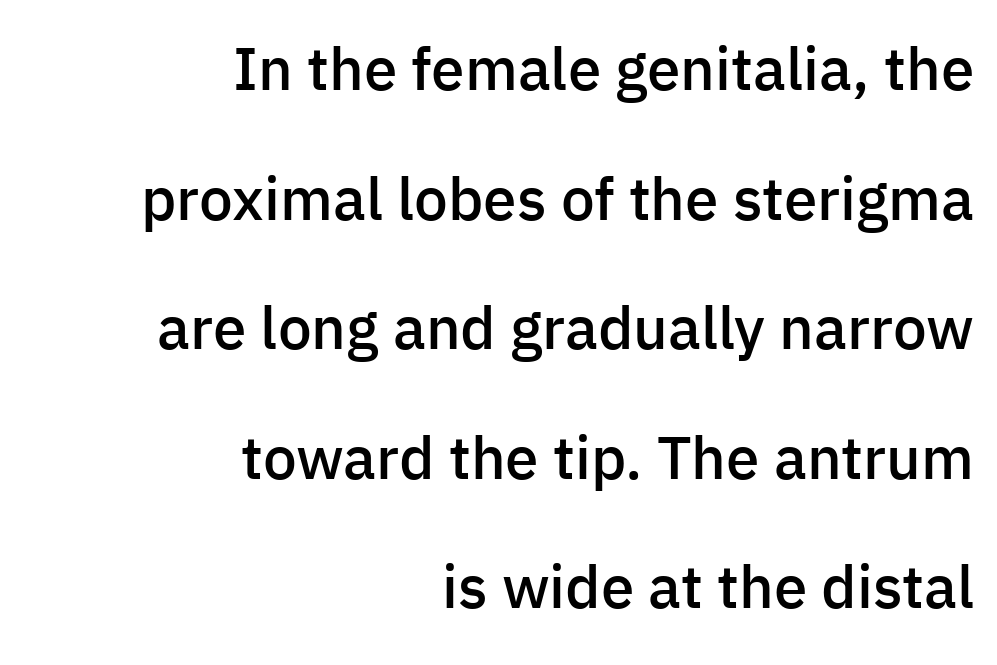
{"serif": "no", "italic": "no", "bold": "semi", "weight": "semibold", "width": "normal", "stroke_contrast": "low", "x_height": "medium", "monospaced": "no", "underline": "no", "align": "right", "line_spacing": "loose", "line_spacing_ratio": 2.16, "letter_spacing": "normal", "letter_spacing_em": 0.0, "glyph_px": 60}
